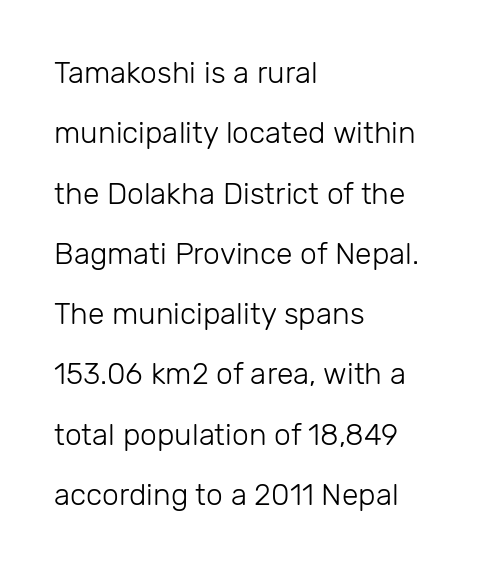
The image shows 30 px light sans-serif type, upright; set left-aligned, loose line spacing (2.01x), normal letter spacing, not underlined; low stroke contrast and a medium x-height.
